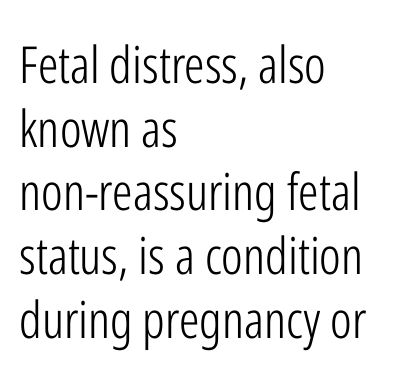
The image shows 51 px light, condensed sans-serif type, upright; set left-aligned, normal line spacing (1.25x), normal letter spacing, not underlined; low stroke contrast and a medium x-height.
